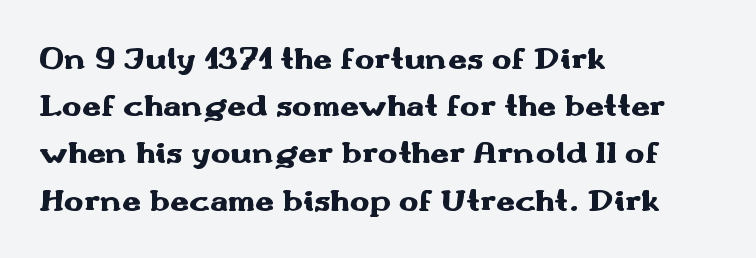
{"serif": "no", "italic": "no", "bold": "yes", "weight": "heavy", "width": "wide", "stroke_contrast": "medium", "x_height": "small", "monospaced": "no", "underline": "no", "align": "left", "line_spacing": "normal", "line_spacing_ratio": 1.43, "letter_spacing": "normal", "letter_spacing_em": 0.0, "glyph_px": 33}
